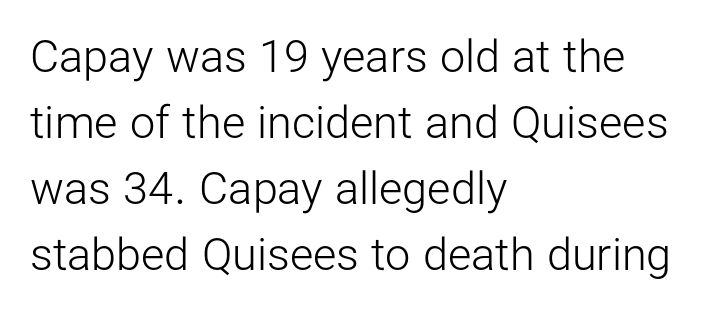
The image shows 45 px light sans-serif type, upright; set left-aligned, normal line spacing (1.47x), normal letter spacing, not underlined; low stroke contrast and a medium x-height.
